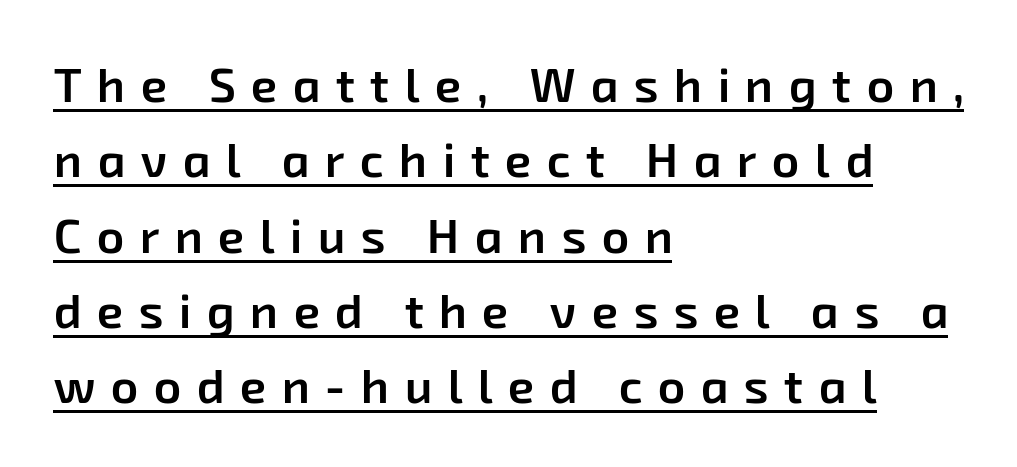
The image shows 48 px semibold sans-serif type; set left-aligned, normal line spacing (1.57x), unusually wide letter spacing (+0.32 em), underlined; low stroke contrast and a medium x-height.
